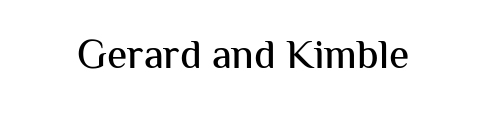
{"serif": "no", "italic": "no", "width": "normal", "stroke_contrast": "medium", "x_height": "medium", "monospaced": "no", "underline": "no", "letter_spacing": "normal", "letter_spacing_em": 0.0, "glyph_px": 41}
